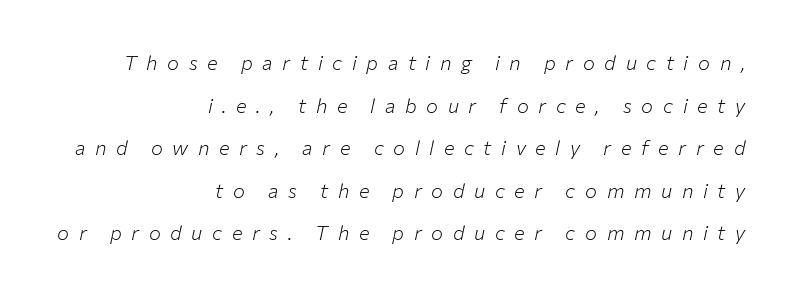
The image shows 20 px text type, italic (leaning right); set right-aligned, loose line spacing (2.13x), unusually wide letter spacing (+0.48 em), not underlined.
